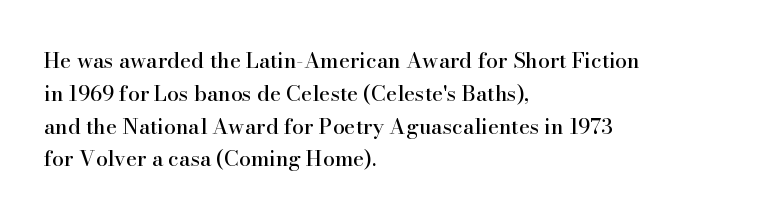
Whoever set this chose a conventional vertical rhythm. Quick note: not italic, upright. Only glyphs here, with clear space below each row. The horizontal fit of the characters is conventional and even. Notice how the passage keeps a crisp vertical edge on the left only.
